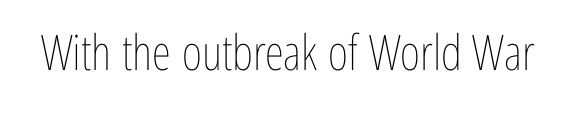
Italic: no, the glyphs are upright roman. Spacing verdict: proportional, widths tailored to each character. Unbolded letterforms with no extra heft. Descender tails drop into unmarked territory. Letter spacing: default.
